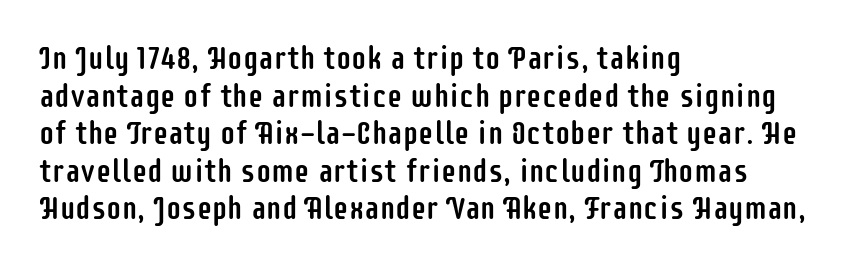
The image shows 31 px condensed sans-serif type, upright; set left-aligned, line spacing 1.21x, normal letter spacing, not underlined; low stroke contrast and a large x-height.
